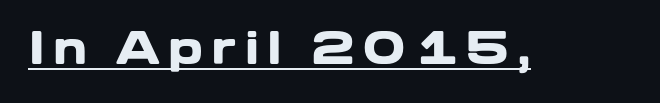
This rendering employs a face without finishing strokes, i.e., a sans-serif. Notice how a bar underscores the lettering throughout. Here the designer chose a conventional face with non-uniform glyph widths. You'd pick this weight for a headline — it's a proper bold. Designer's note — italics off, roman on.
